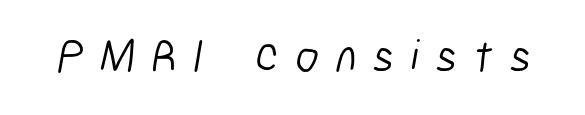
The tracking jumps out immediately: characters are airy and widely separated. Letters rest on an invisible, unmarked baseline. Think standard paragraph weight, or any step lighter than that. Spacing verdict: proportional, widths tailored to each character. Nothing sits at the stroke ends, so this counts as sans-serif.
